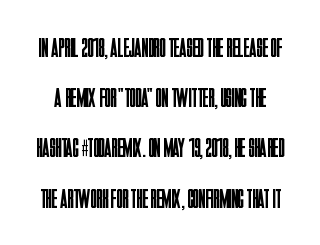
{"italic": "no", "bold": "no", "underline": "no", "line_spacing_ratio": 1.86, "letter_spacing": "normal", "letter_spacing_em": 0.0, "glyph_px": 27}
